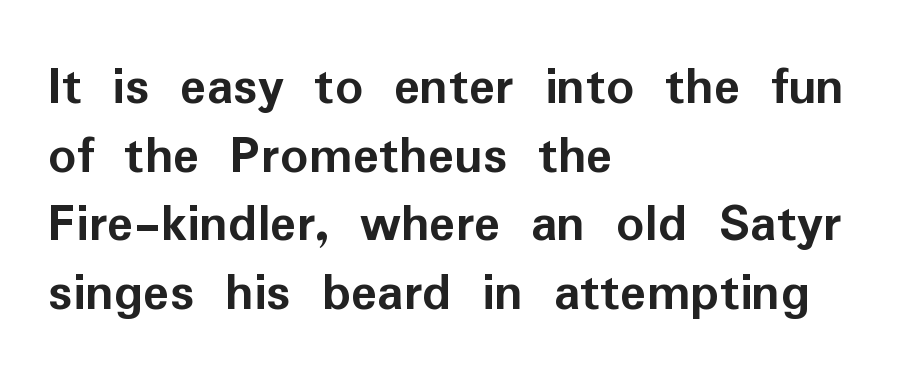
Q: Is the text bold? A: Yes.
Q: Is the text italic (slanted)? A: No, it is upright.
Q: Is the typeface a serif or a sans-serif typeface? A: Sans-serif.
Q: Is the text underlined? A: No.
Q: How is the paragraph aligned? A: Left-aligned.
Q: Is the spacing between letters normal or unusually wide? A: Normal.
Q: Is the spacing between lines tight, normal or loose? A: Normal.
Q: Width (condensed, normal, or wide)? A: Normal.
Q: Stroke contrast? A: Low.
Q: x-height? A: Medium.
Q: Monospaced? A: No.
